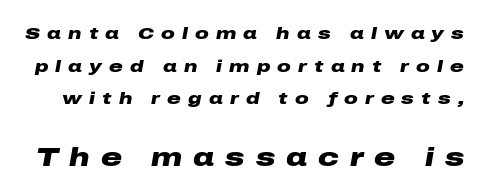
The image shows 26 px bold type, italic (leaning right); set loose line spacing (1.92x), unusually wide letter spacing (+0.42 em), not underlined; the second (bottom) block is 1.53x larger.
